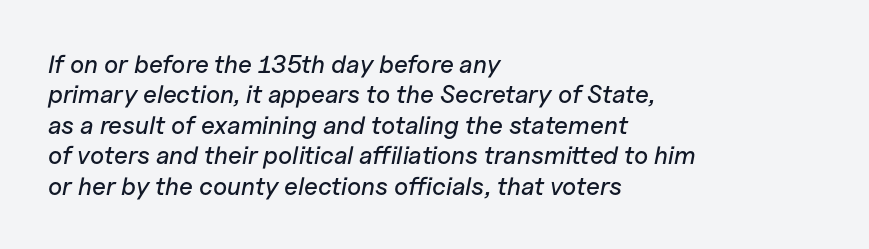
The image shows 25 px text type, italic (leaning right); set left-aligned, line spacing 1.22x, normal letter spacing, not underlined.
